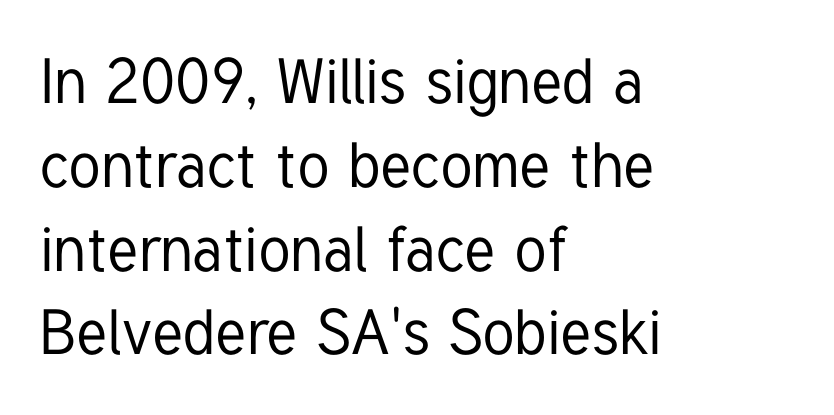
Q: Is the text italic (slanted)? A: No, it is upright.
Q: Is the typeface a serif or a sans-serif typeface? A: Sans-serif.
Q: Is the text underlined? A: No.
Q: How is the paragraph aligned? A: Left-aligned.
Q: Is the spacing between letters normal or unusually wide? A: Normal.
Q: Is the spacing between lines tight, normal or loose? A: Normal.
Q: Width (condensed, normal, or wide)? A: Condensed.
Q: Stroke contrast? A: Low.
Q: x-height? A: Medium.
Q: Monospaced? A: No.
